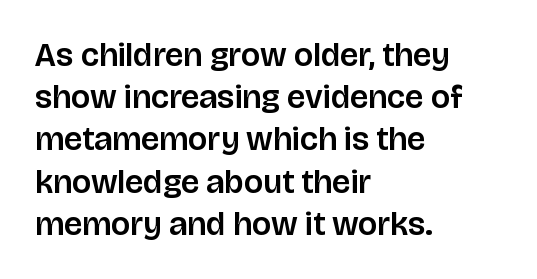
{"serif": "no", "italic": "no", "width": "normal", "stroke_contrast": "low", "x_height": "large", "monospaced": "no", "underline": "no", "align": "left", "line_spacing": "normal", "line_spacing_ratio": 1.28, "letter_spacing": "normal", "letter_spacing_em": 0.0, "glyph_px": 33}
